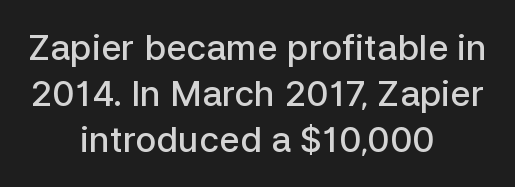
The image shows 35 px semibold sans-serif type, upright; set centered, normal line spacing (1.31x), normal letter spacing, not underlined; low stroke contrast and a medium x-height.
